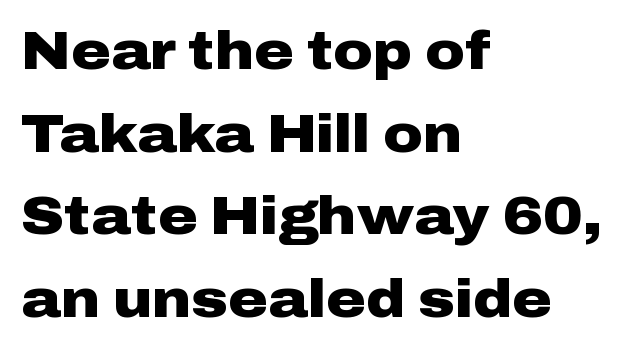
{"serif": "no", "italic": "no", "bold": "yes", "weight": "heavy", "width": "wide", "stroke_contrast": "low", "x_height": "medium", "monospaced": "no", "underline": "no", "align": "left", "line_spacing": "normal", "line_spacing_ratio": 1.53, "letter_spacing": "normal", "letter_spacing_em": 0.0, "glyph_px": 54}
